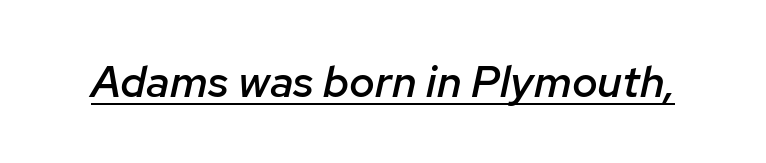
{"italic": "yes", "lean": "right", "slant_degrees": 12, "bold": "semi", "weight": "semibold", "width": "normal", "stroke_contrast": "low", "x_height": "medium", "monospaced": "no", "underline": "yes", "letter_spacing": "normal", "letter_spacing_em": 0.0, "glyph_px": 44}
